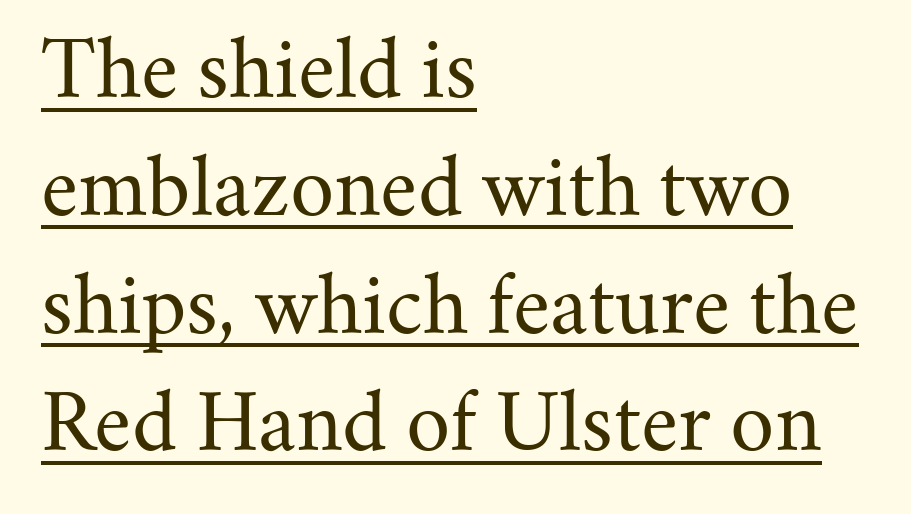
Q: Is the text bold? A: No.
Q: Is the text italic (slanted)? A: No, it is upright.
Q: Is the typeface a serif or a sans-serif typeface? A: Serif.
Q: Is the text underlined? A: Yes.
Q: How is the paragraph aligned? A: Left-aligned.
Q: Is the spacing between letters normal or unusually wide? A: Normal.
Q: Is the spacing between lines tight, normal or loose? A: Normal.
Q: Width (condensed, normal, or wide)? A: Normal.
Q: Stroke contrast? A: Medium.
Q: x-height? A: Small.
Q: Monospaced? A: No.
